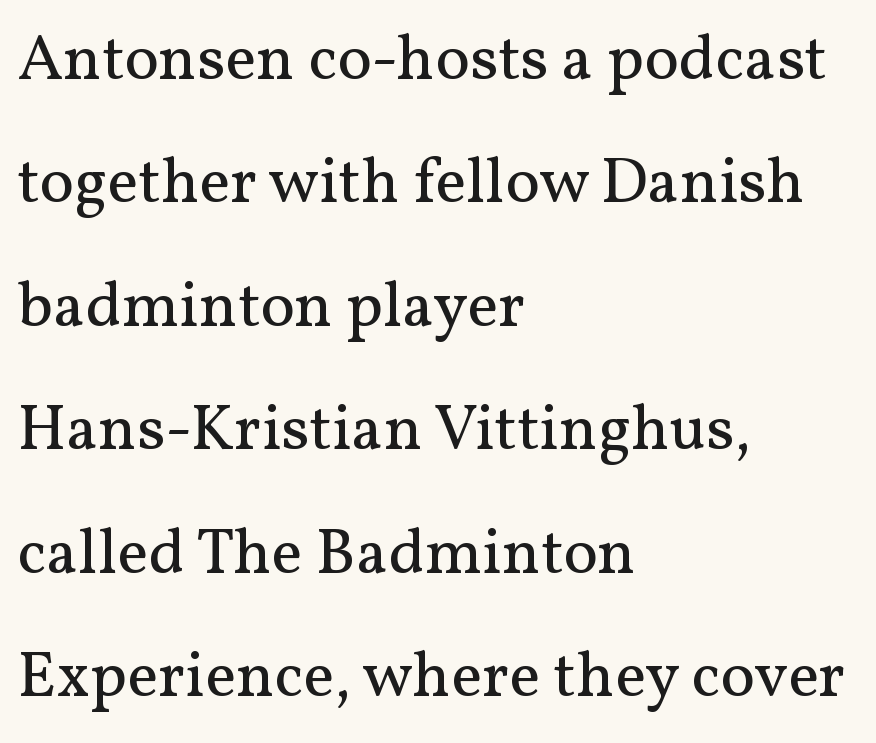
The image shows 65 px regular-weight serif type, upright; set left-aligned, loose line spacing (1.9x), normal letter spacing, not underlined; medium stroke contrast and a medium x-height.
